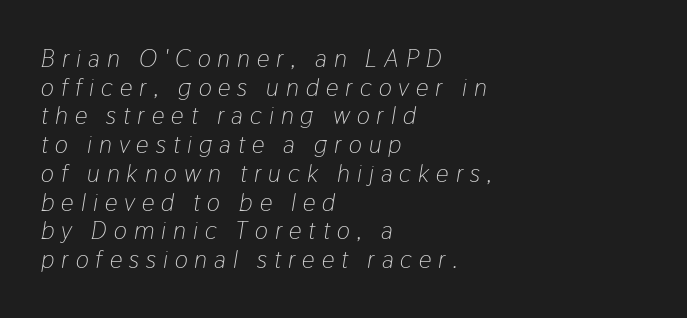
The image shows 25 px text type, italic (leaning right); set left-aligned, tight line spacing (1.15x), unusually wide letter spacing (+0.28 em), not underlined.
